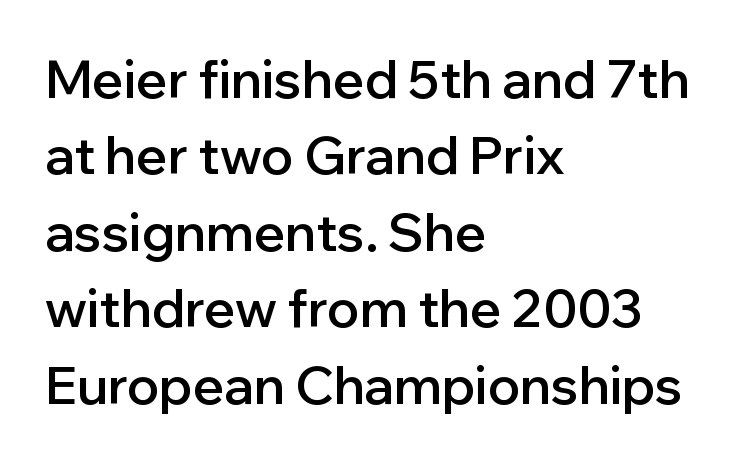
Q: Is the text bold? A: Semi-bold.
Q: Is the text italic (slanted)? A: No, it is upright.
Q: Is the typeface a serif or a sans-serif typeface? A: Sans-serif.
Q: Is the text underlined? A: No.
Q: How is the paragraph aligned? A: Left-aligned.
Q: Is the spacing between letters normal or unusually wide? A: Normal.
Q: Is the spacing between lines tight, normal or loose? A: Normal.
Q: Width (condensed, normal, or wide)? A: Normal.
Q: Stroke contrast? A: Low.
Q: x-height? A: Medium.
Q: Monospaced? A: No.
